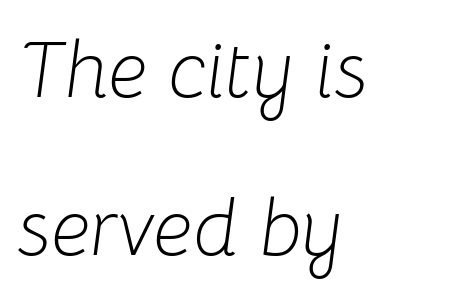
The image shows 80 px light type, italic (leaning right); set left-aligned, loose line spacing (1.98x), normal letter spacing, not underlined; low stroke contrast and a medium x-height.
